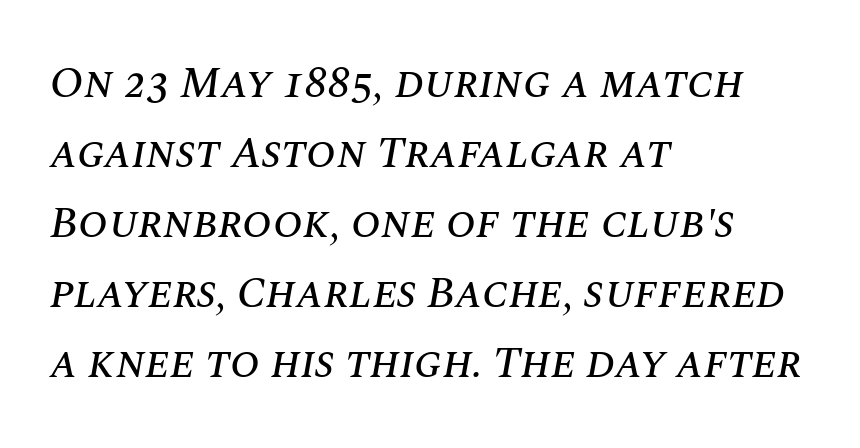
Character widths vary here, with narrow letters taking less room than wide ones. Each line starts at the same left margin while the right side varies. The space directly below the letters is spotless. If you drew a line through each stem, it would be angled.
